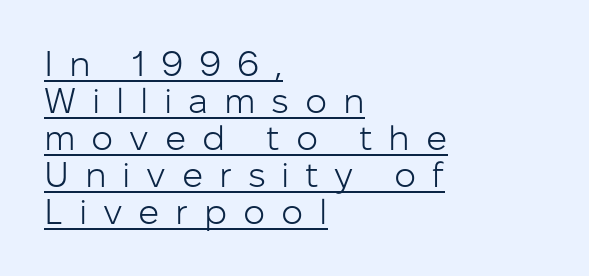
Q: Is the text bold? A: No.
Q: Is the text italic (slanted)? A: No, it is upright.
Q: Is the typeface a serif or a sans-serif typeface? A: Sans-serif.
Q: Is the text underlined? A: Yes.
Q: How is the paragraph aligned? A: Left-aligned.
Q: Is the spacing between letters normal or unusually wide? A: Unusually wide.
Q: Is the spacing between lines tight, normal or loose? A: Tight.
Q: Width (condensed, normal, or wide)? A: Normal.
Q: Stroke contrast? A: Low.
Q: x-height? A: Medium.
Q: Monospaced? A: No.
